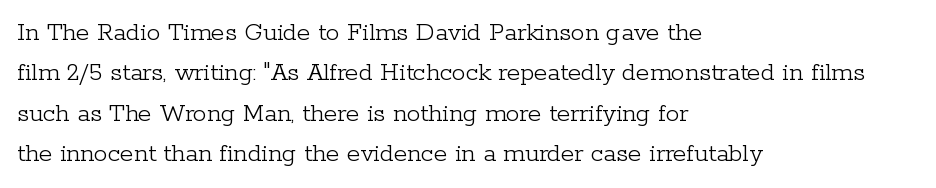
Q: Is the text bold? A: No.
Q: Is the text italic (slanted)? A: No, it is upright.
Q: Is the text underlined? A: No.
Q: How is the paragraph aligned? A: Left-aligned.
Q: Is the spacing between letters normal or unusually wide? A: Normal.
Q: Is the spacing between lines tight, normal or loose? A: Normal.
